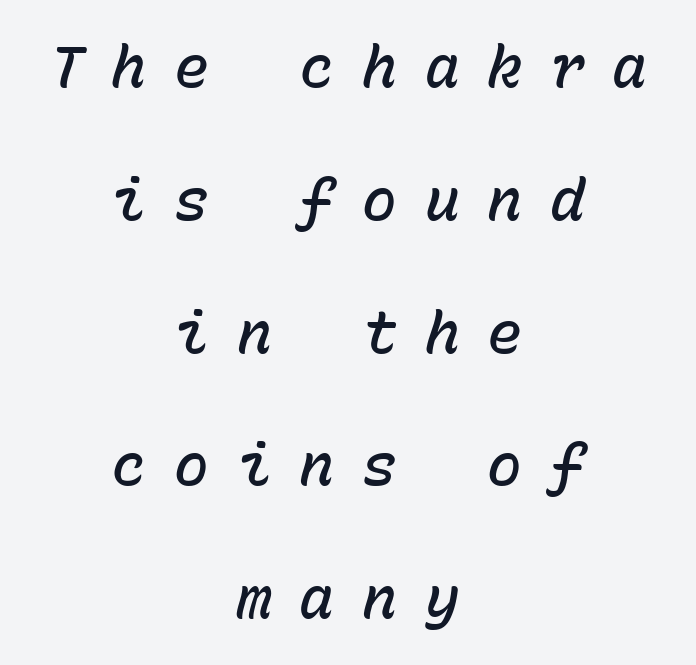
Leading: increased. Substantial extra tracking has been applied to these lines. The strokes are fattened partway — semibold, not bold. Quick note: underline off. Monospaced: the letters line up in strict vertical columns.
